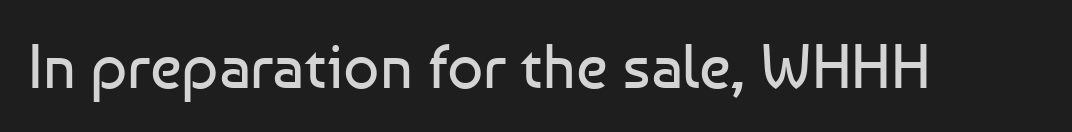
The image shows 63 px regular-weight sans-serif type, upright; set normal letter spacing, not underlined; low stroke contrast and a medium x-height.
